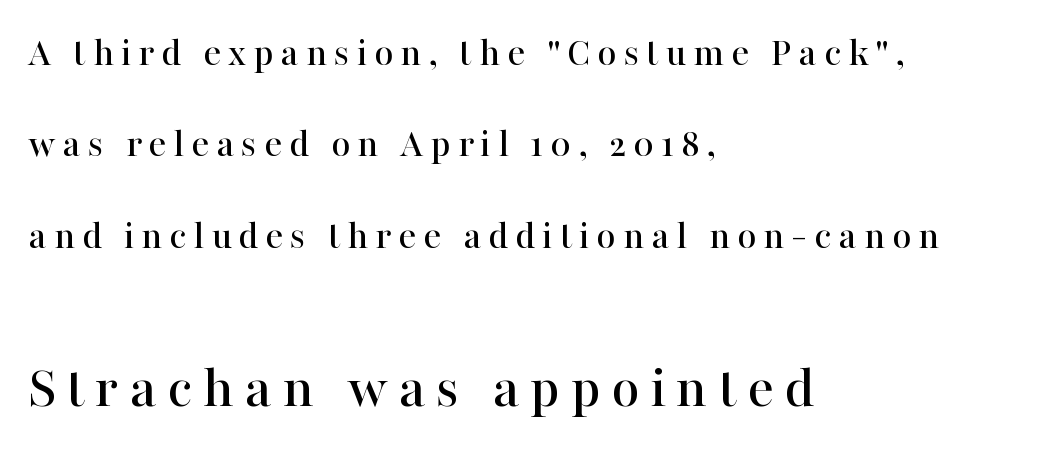
The image shows 61 px serif type, upright; set left-aligned, loose line spacing (2.23x), not underlined; the second (bottom) block is 1.49x larger; high stroke contrast and a medium x-height.
